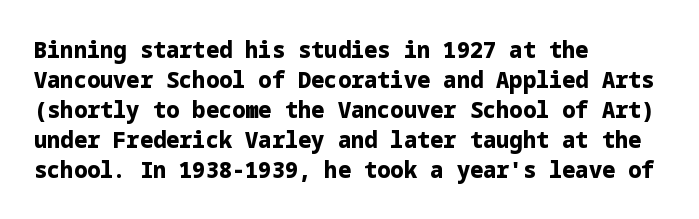
Q: Is the text bold? A: Yes.
Q: Is the text italic (slanted)? A: No, it is upright.
Q: Is the text underlined? A: No.
Q: How is the paragraph aligned? A: Left-aligned.
Q: Is the spacing between letters normal or unusually wide? A: Normal.
Q: Is the spacing between lines tight, normal or loose? A: Normal.
